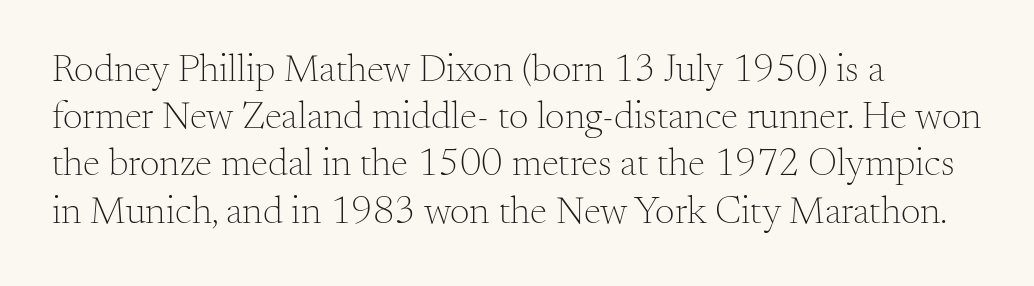
{"serif": "yes", "italic": "no", "bold": "no", "weight": "light", "width": "normal", "stroke_contrast": "medium", "x_height": "small", "monospaced": "no", "underline": "no", "align": "left", "line_spacing_ratio": 1.21, "letter_spacing": "normal", "letter_spacing_em": 0.0, "glyph_px": 39}
